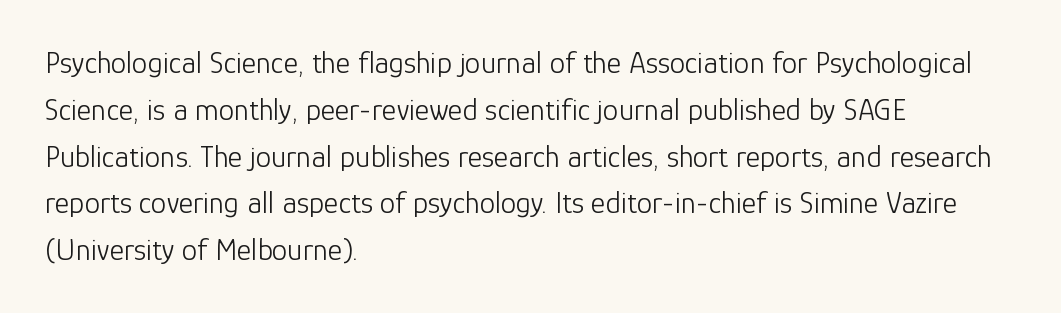
Q: Is the text bold? A: No.
Q: Is the text italic (slanted)? A: No, it is upright.
Q: Is the typeface a serif or a sans-serif typeface? A: Sans-serif.
Q: Is the text underlined? A: No.
Q: How is the paragraph aligned? A: Left-aligned.
Q: Is the spacing between letters normal or unusually wide? A: Normal.
Q: Is the spacing between lines tight, normal or loose? A: Normal.
Q: Width (condensed, normal, or wide)? A: Normal.
Q: Stroke contrast? A: Low.
Q: x-height? A: Medium.
Q: Monospaced? A: No.
